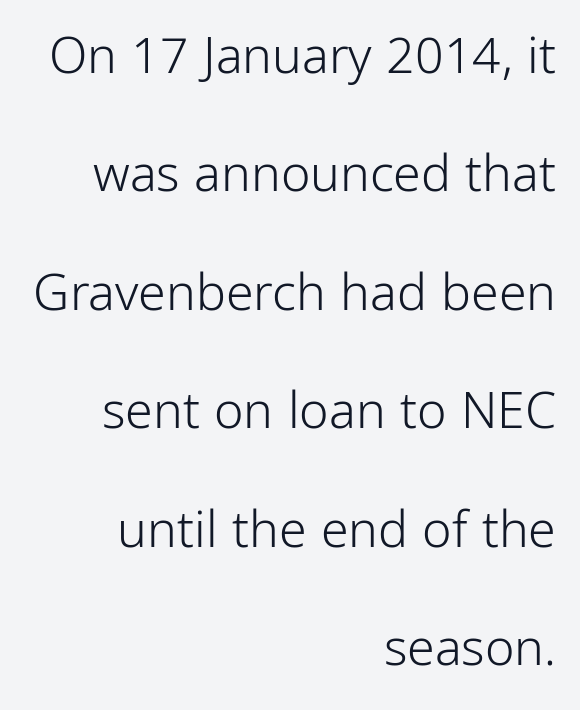
Honestly, there is no underline to notice here at all. These lines keep a tight, regular rhythm from letter to letter. In terms of posture, this sample is upright. A flush-right, rag-left setting is used for this passage.
